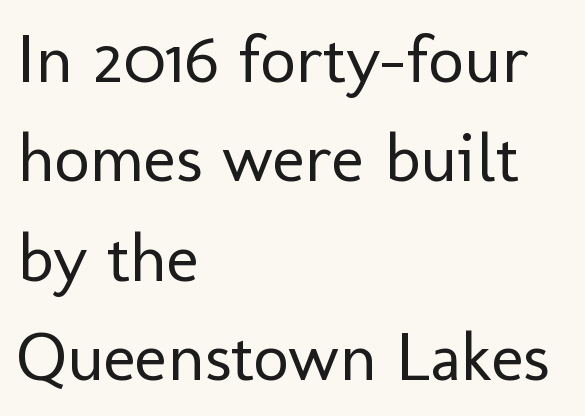
The zone under the glyphs is completely vacant. A quiet, ordinary-to-light weight characterises the typeface. The lines are quadded left. How are the letters spaced? Ordinarily, with no added tracking.
